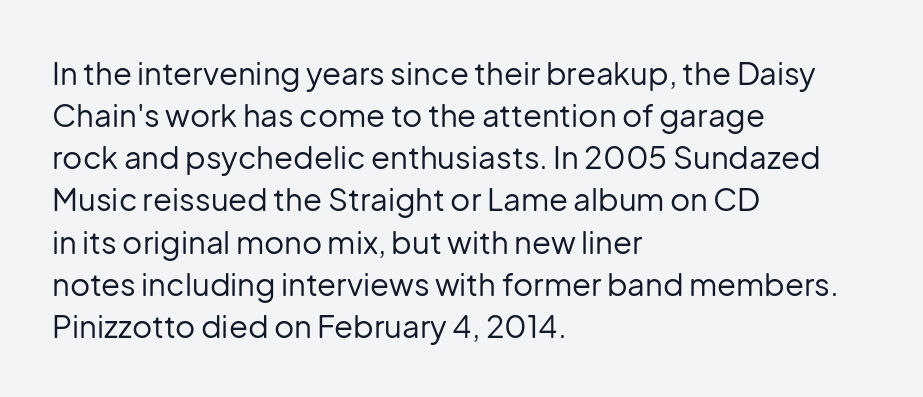
{"serif": "no", "italic": "no", "bold": "no", "weight": "regular", "width": "normal", "stroke_contrast": "low", "x_height": "medium", "monospaced": "no", "underline": "no", "align": "left", "line_spacing": "normal", "line_spacing_ratio": 1.36, "letter_spacing": "normal", "letter_spacing_em": 0.0, "glyph_px": 31}
